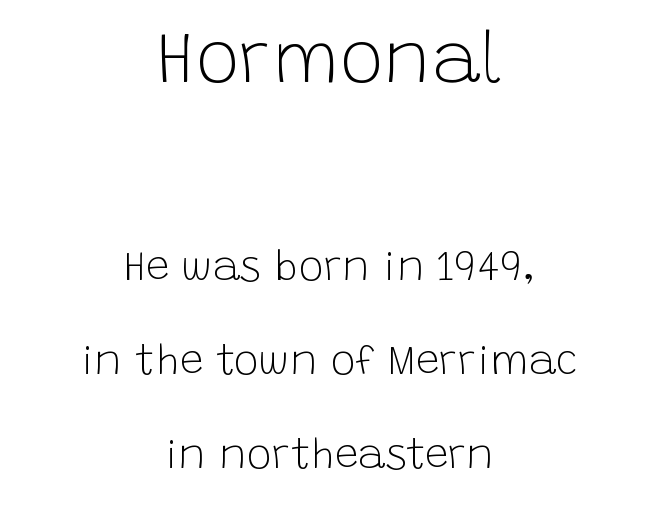
{"serif": "no", "italic": "no", "bold": "no", "weight": "light", "width": "normal", "stroke_contrast": "low", "x_height": "large", "monospaced": "no", "underline": "no", "align": "center", "line_spacing": "loose", "line_spacing_ratio": 2.23, "letter_spacing": "normal", "letter_spacing_em": 0.0, "larger_block": "first", "size_ratio": 1.74, "glyph_px": 73}
